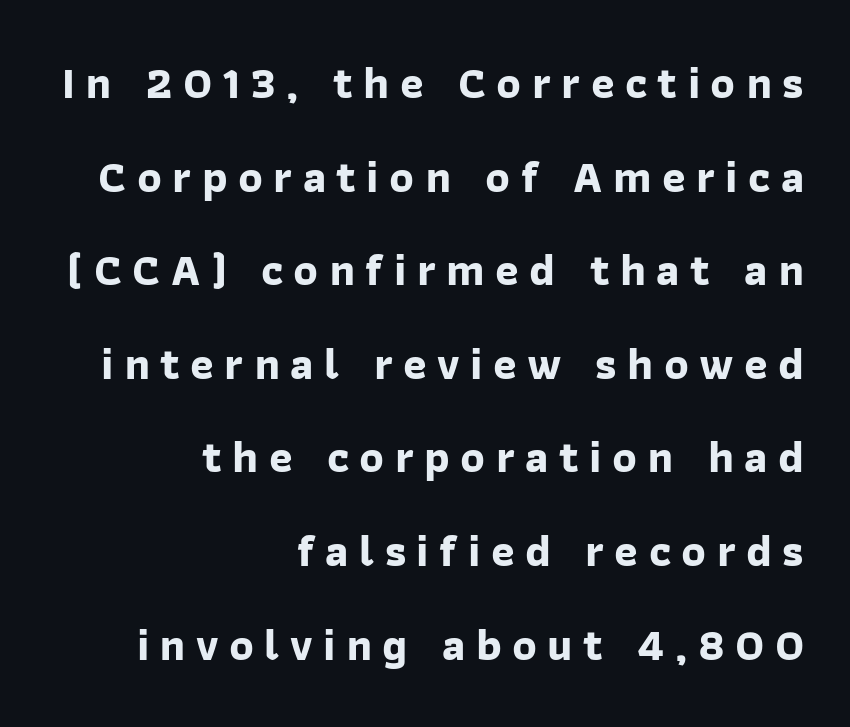
In CSS terms this would be text-align: right. Inter-character spacing is expanded well beyond the font's built-in metrics. These lines are rendered in a variable-pitch font. Baseline-to-baseline distance is far greater than the letter height. Glance below the letters and you will spot only blank space.
